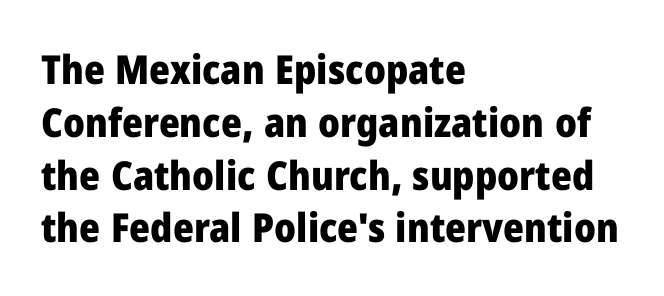
The image shows 40 px heavy sans-serif type, upright; set left-aligned, normal line spacing (1.32x), normal letter spacing, not underlined; low stroke contrast and a medium x-height.
